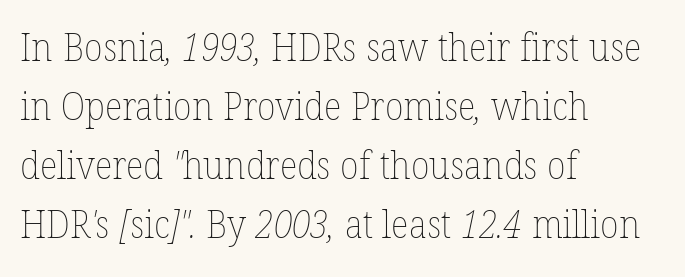
Letters have the restrained weight of plain body copy at most. Each row of text sits above clean, open space. Visually the block forms a straight wall on the left and a jagged coastline on the right. Words appear dense and cohesive because spacing is normal.
